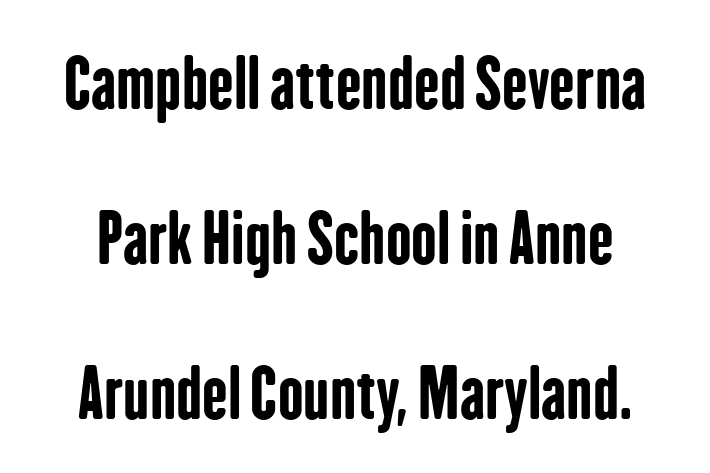
{"serif": "no", "italic": "no", "bold": "yes", "weight": "bold", "width": "condensed", "stroke_contrast": "low", "x_height": "medium", "monospaced": "no", "underline": "no", "line_spacing": "loose", "line_spacing_ratio": 2.28, "letter_spacing": "normal", "letter_spacing_em": 0.0, "glyph_px": 68}
